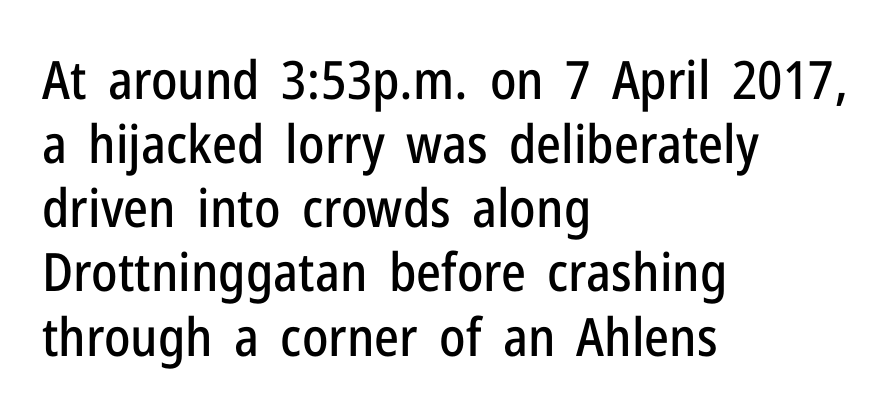
{"serif": "no", "italic": "no", "width": "condensed", "stroke_contrast": "low", "x_height": "medium", "monospaced": "no", "underline": "no", "align": "left", "line_spacing_ratio": 1.21, "letter_spacing": "normal", "letter_spacing_em": 0.0, "glyph_px": 53}
